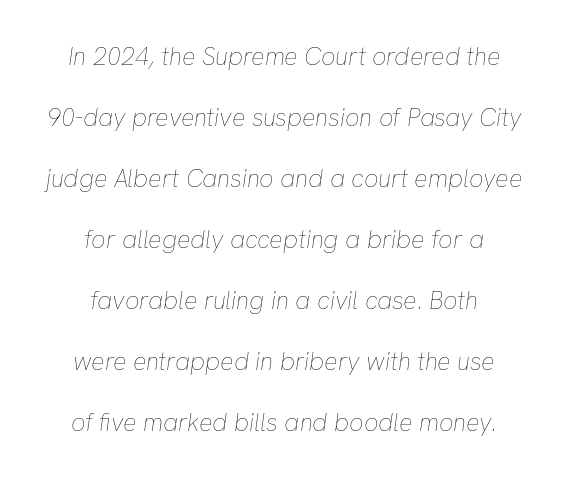
{"italic": "yes", "lean": "right", "slant_degrees": 8, "bold": "no", "underline": "no", "align": "center", "line_spacing": "loose", "line_spacing_ratio": 2.44, "letter_spacing": "normal", "letter_spacing_em": 0.0, "glyph_px": 25}
